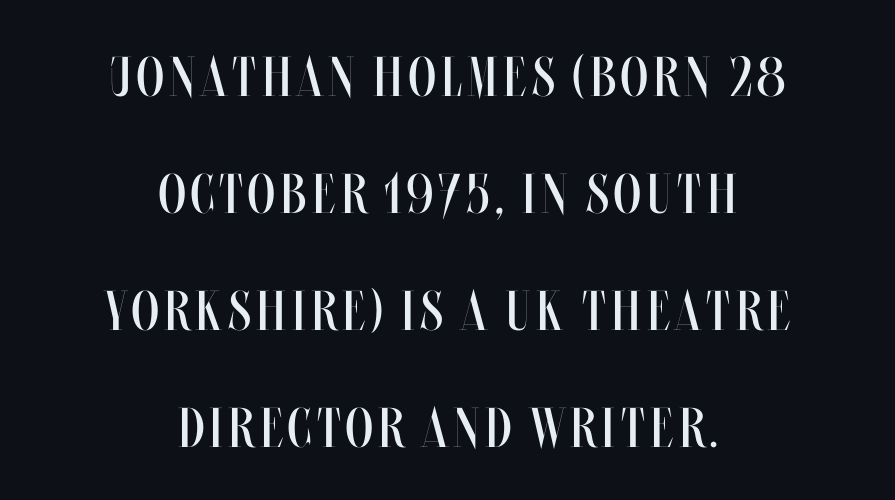
{"italic": "no", "bold": "no", "weight": "regular", "width": "condensed", "stroke_contrast": "medium", "x_height": "large", "monospaced": "no", "underline": "no", "align": "center", "line_spacing": "loose", "line_spacing_ratio": 2.09, "glyph_px": 56}
